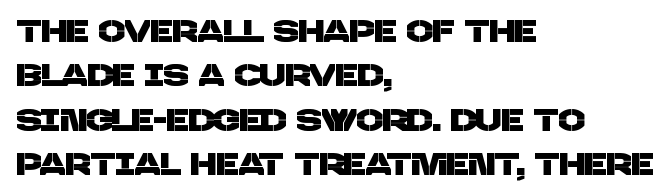
Q: Is the typeface a serif or a sans-serif typeface? A: Sans-serif.
Q: Is the text underlined? A: No.
Q: How is the paragraph aligned? A: Left-aligned.
Q: Is the spacing between letters normal or unusually wide? A: Normal.
Q: Is the spacing between lines tight, normal or loose? A: Normal.
Q: Width (condensed, normal, or wide)? A: Normal.
Q: Stroke contrast? A: Low.
Q: x-height? A: Large.
Q: Monospaced? A: No.
